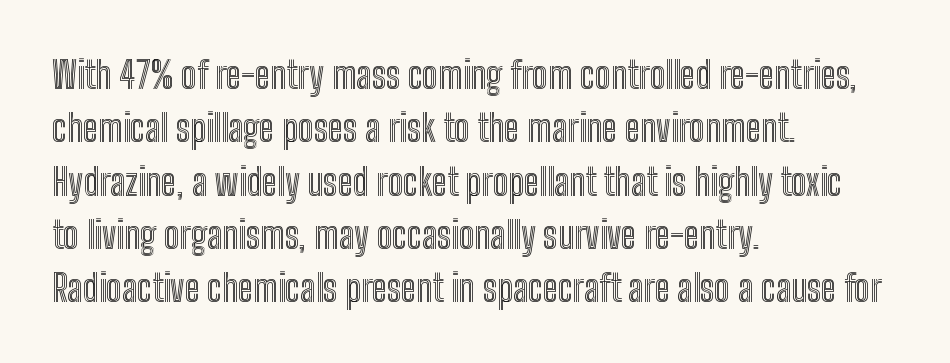
The image shows 37 px condensed type, upright; set left-aligned, normal line spacing (1.44x), normal letter spacing, not underlined; a medium x-height.
